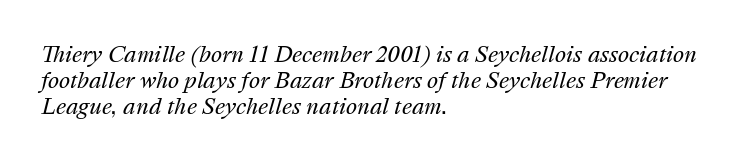
Stroke thickness stays within the range of a standard reading face or lighter. Alignment: flush left. The axis of the letterforms is tilted away from vertical. Check the space under the baseline: it is left empty. The rendering keeps characters at their native spacing.
